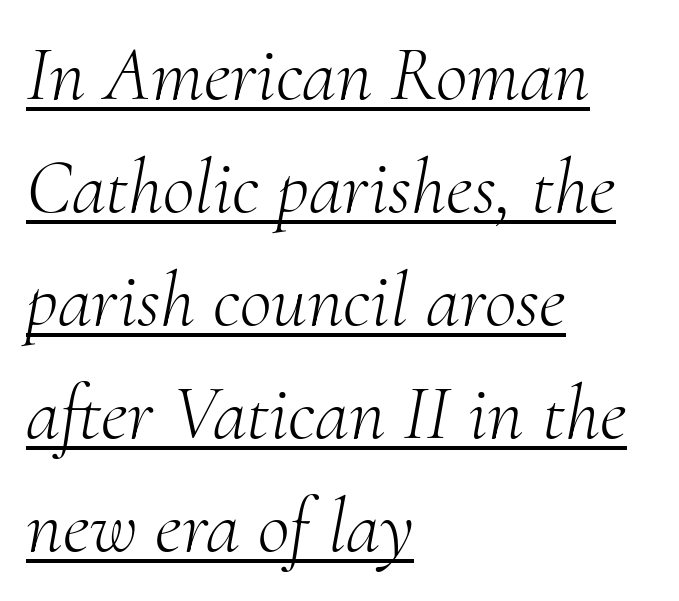
A rule runs beneath these lines of type. Varying glyph widths throughout — classic text-font behaviour. In terms of leading, this rendering sits right in the middle. The text was rendered using a seriffed face with decorative stroke endings. Looking at the ascenders, they clearly lean.
